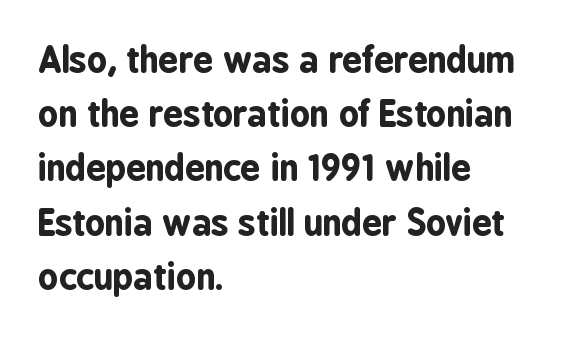
Is this a fixed-width face? No — the glyphs have proportional, varying widths. The characters look thick and weighty, a clear bold. Does the copy run flush right? No — it runs flush left. The letters sit at their default tracking, neither squeezed nor spread. Each letter's strokes conclude bluntly, with no projecting serifs.
